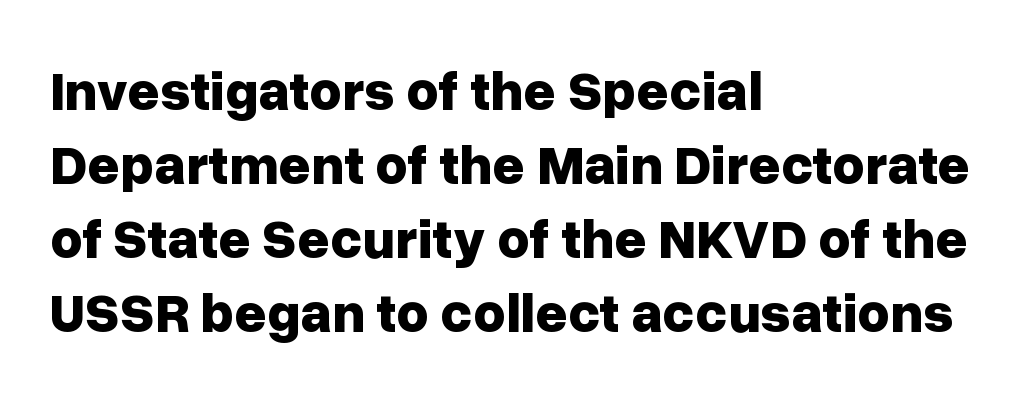
The image shows 56 px bold sans-serif type, upright; set left-aligned, normal line spacing (1.32x), normal letter spacing, not underlined; low stroke contrast and a medium x-height.
